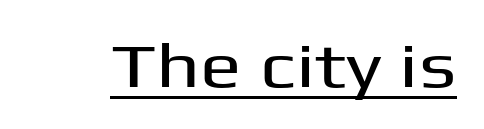
Honestly, the underline is the first thing you notice here. These lines are rendered in a variable-pitch font. In terms of posture, this sample is upright. Look at the bottom of the vertical strokes: they stop flat, with no serifs.
